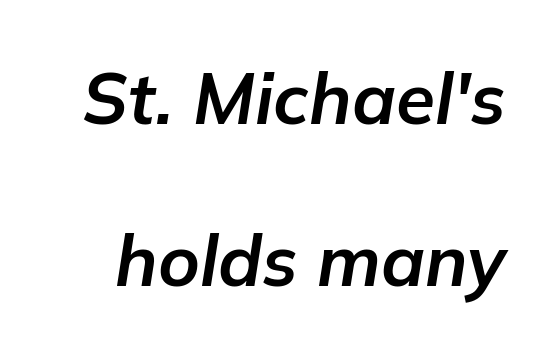
A dark, heavy texture on the line: the type is bold. These lines stand farther apart than default settings would place them. Varying glyph widths throughout — classic text-font behaviour. Standard letterfit; no display-style spreading of the glyphs. The letters are slanted; this is an italic face. Decoration check: the copy has no underline.
